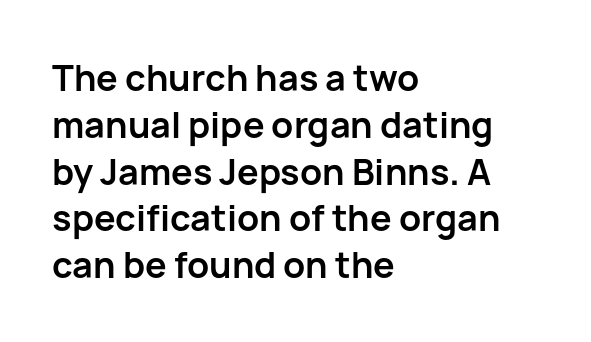
Q: Is the text bold? A: Yes.
Q: Is the text italic (slanted)? A: No, it is upright.
Q: Is the typeface a serif or a sans-serif typeface? A: Sans-serif.
Q: Is the text underlined? A: No.
Q: How is the paragraph aligned? A: Left-aligned.
Q: Is the spacing between letters normal or unusually wide? A: Normal.
Q: Is the spacing between lines tight, normal or loose? A: Normal.
Q: Width (condensed, normal, or wide)? A: Normal.
Q: Stroke contrast? A: Low.
Q: x-height? A: Medium.
Q: Monospaced? A: No.
